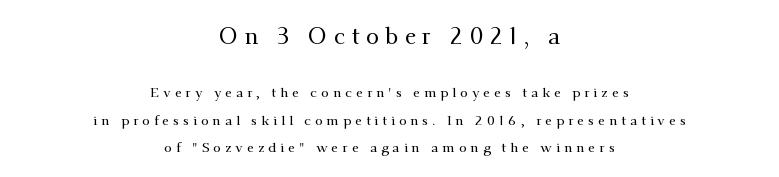
The image shows 23 px text type, upright; set centered, loose line spacing (1.95x), unusually wide letter spacing (+0.28 em), not underlined; the first (top) block is 1.64x larger.
